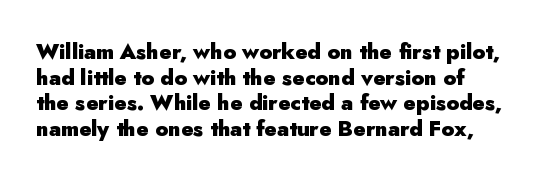
Q: Is the text bold? A: Yes.
Q: Is the text italic (slanted)? A: No, it is upright.
Q: Is the text underlined? A: No.
Q: How is the paragraph aligned? A: Left-aligned.
Q: Is the spacing between letters normal or unusually wide? A: Normal.
